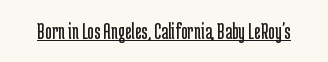
The image shows 23 px text type, upright; set normal letter spacing, underlined.
